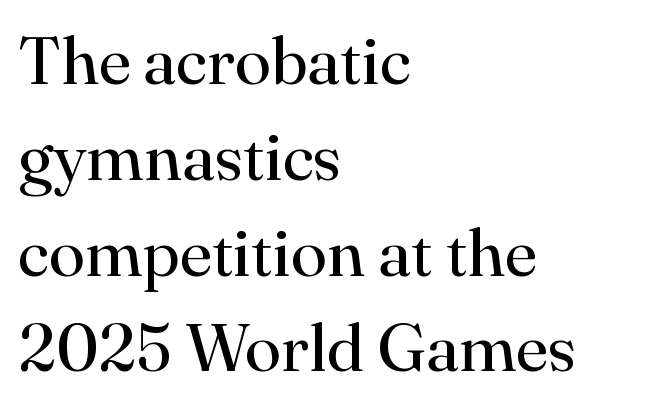
Q: Is the text bold? A: No.
Q: Is the text italic (slanted)? A: No, it is upright.
Q: Is the typeface a serif or a sans-serif typeface? A: Serif.
Q: Is the text underlined? A: No.
Q: How is the paragraph aligned? A: Left-aligned.
Q: Is the spacing between letters normal or unusually wide? A: Normal.
Q: Is the spacing between lines tight, normal or loose? A: Normal.
Q: Width (condensed, normal, or wide)? A: Normal.
Q: Stroke contrast? A: High.
Q: x-height? A: Small.
Q: Monospaced? A: No.
